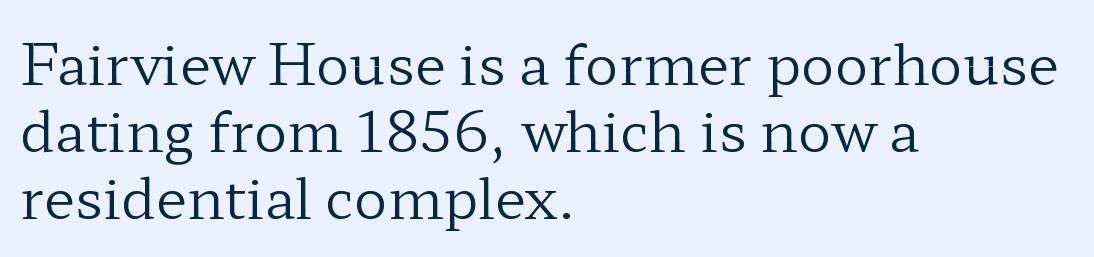
Decoration check: the copy has no underline. Is the letter spacing exaggerated? No — it looks like the ordinary default. A typesetter would call this proportional, since set widths differ per character. Type style note: has serifs.
